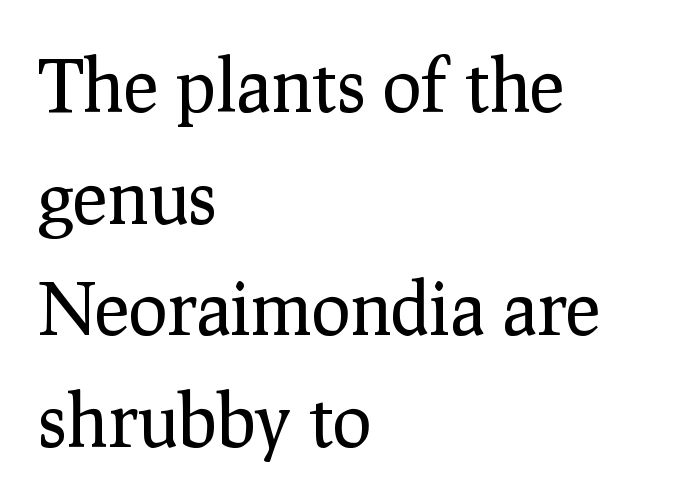
{"serif": "yes", "italic": "no", "bold": "no", "weight": "regular", "width": "normal", "stroke_contrast": "low", "x_height": "medium", "monospaced": "no", "underline": "no", "align": "left", "line_spacing": "normal", "line_spacing_ratio": 1.53, "letter_spacing": "normal", "letter_spacing_em": 0.0, "glyph_px": 73}
